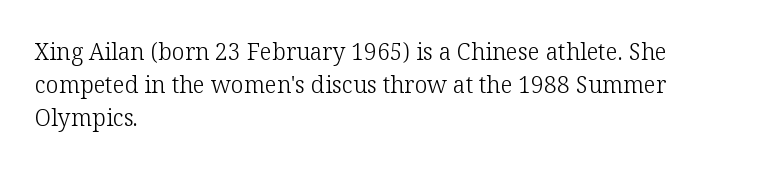
The image shows 23 px text type, upright; set left-aligned, normal line spacing (1.44x), normal letter spacing, not underlined.
